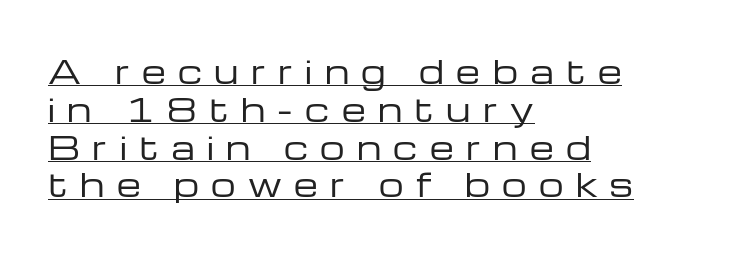
{"serif": "no", "italic": "no", "bold": "no", "weight": "regular", "width": "wide", "stroke_contrast": "low", "x_height": "medium", "monospaced": "no", "underline": "yes", "align": "left", "line_spacing_ratio": 1.22, "letter_spacing": "wide", "letter_spacing_em": 0.4, "glyph_px": 31}
